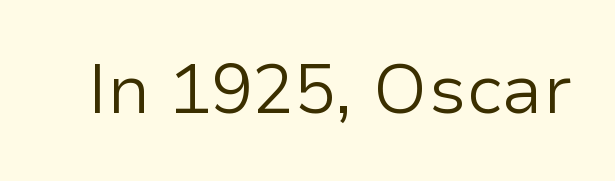
The image shows 69 px regular-weight sans-serif type, upright; set normal letter spacing, not underlined; low stroke contrast and a medium x-height.
